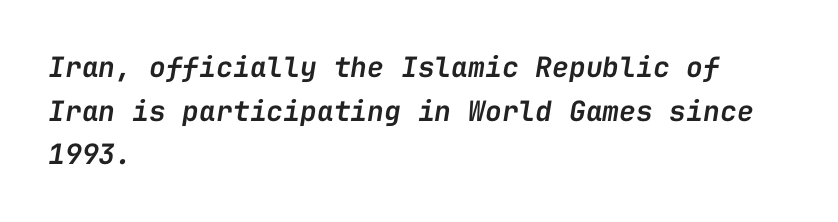
{"italic": "yes", "lean": "right", "slant_degrees": 9, "bold": "semi", "weight": "semibold", "width": "normal", "stroke_contrast": "low", "x_height": "medium", "monospaced": "yes", "underline": "no", "align": "left", "line_spacing": "normal", "line_spacing_ratio": 1.56, "letter_spacing": "normal", "letter_spacing_em": 0.0, "glyph_px": 28}
